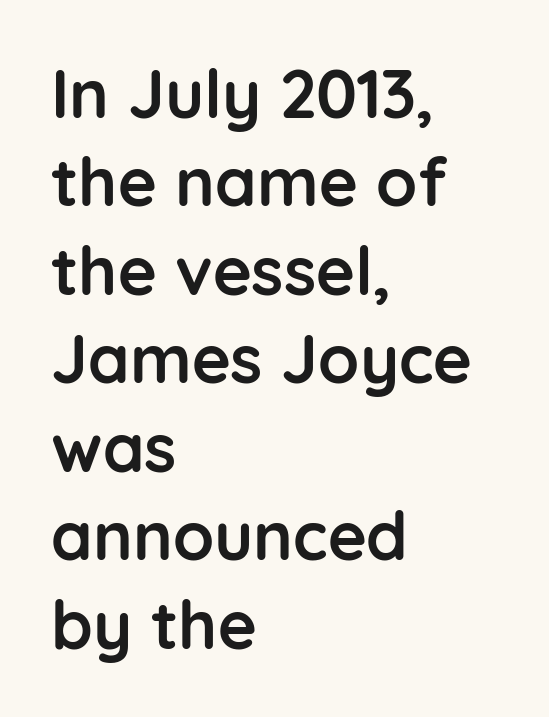
{"serif": "no", "italic": "no", "bold": "yes", "weight": "semibold", "width": "normal", "stroke_contrast": "low", "x_height": "medium", "monospaced": "no", "underline": "no", "align": "left", "line_spacing": "normal", "line_spacing_ratio": 1.32, "letter_spacing": "normal", "letter_spacing_em": 0.0, "glyph_px": 67}
